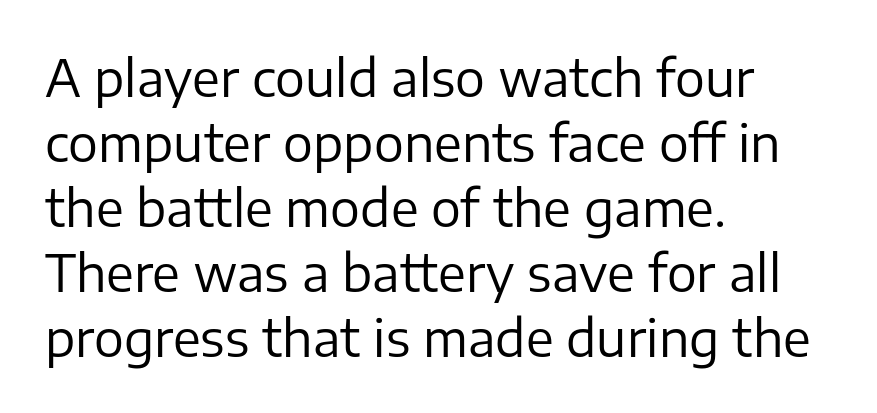
The image shows 50 px regular-weight sans-serif type, upright; set left-aligned, normal line spacing (1.3x), normal letter spacing, not underlined; low stroke contrast and a medium x-height.
